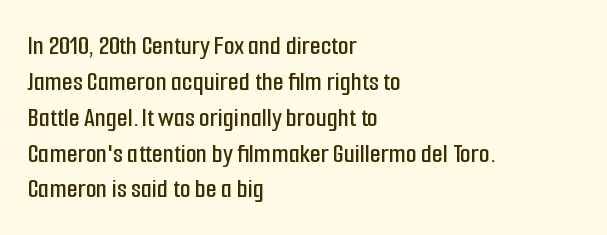
{"serif": "no", "italic": "no", "width": "condensed", "stroke_contrast": "low", "x_height": "medium", "monospaced": "no", "underline": "no", "align": "left", "line_spacing": "normal", "line_spacing_ratio": 1.28, "letter_spacing": "normal", "letter_spacing_em": 0.0, "glyph_px": 28}
